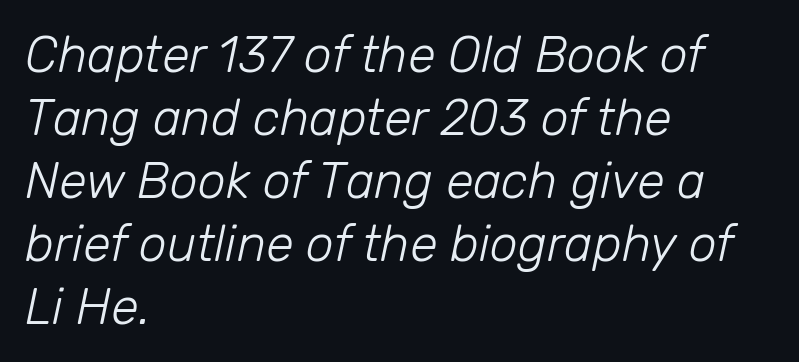
{"italic": "yes", "lean": "right", "slant_degrees": 12, "bold": "no", "weight": "light", "width": "normal", "stroke_contrast": "low", "x_height": "medium", "monospaced": "no", "underline": "no", "align": "left", "line_spacing": "normal", "line_spacing_ratio": 1.26, "letter_spacing": "normal", "letter_spacing_em": 0.0, "glyph_px": 50}
